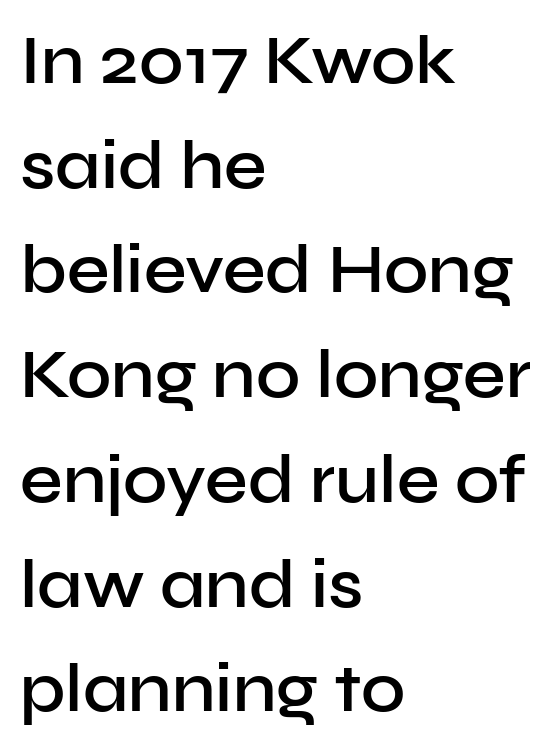
Notice how descenders clear the ascenders below comfortably — that's standard leading. The zone under the glyphs is completely vacant. A typesetter would call this zero additional tracking. This sample has the flowing, uneven cadence of proportional lettering. A sans-serif font was chosen for this passage.
